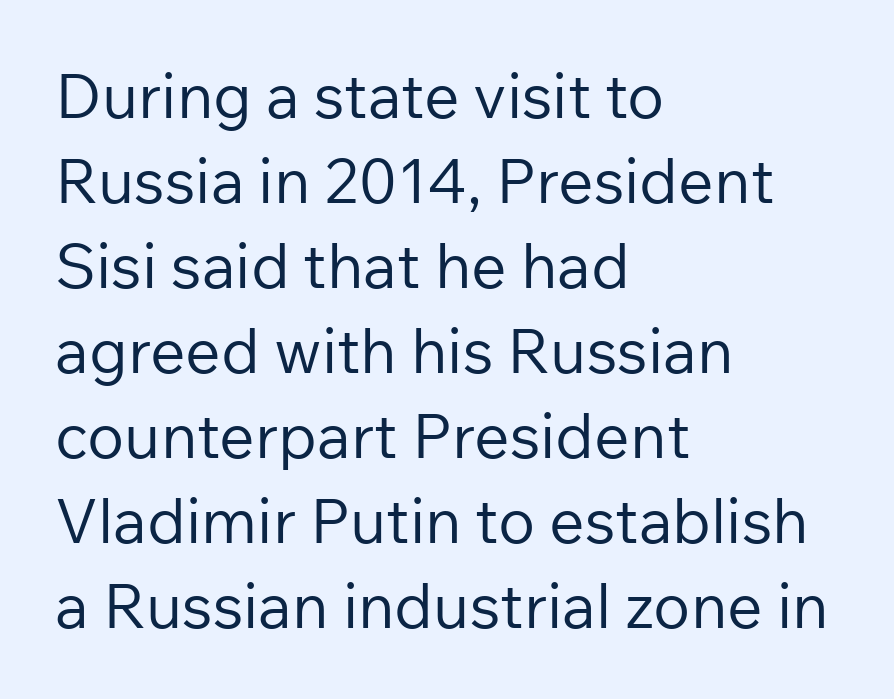
Q: Is the text bold? A: No.
Q: Is the text italic (slanted)? A: No, it is upright.
Q: Is the typeface a serif or a sans-serif typeface? A: Sans-serif.
Q: Is the text underlined? A: No.
Q: How is the paragraph aligned? A: Left-aligned.
Q: Is the spacing between letters normal or unusually wide? A: Normal.
Q: Is the spacing between lines tight, normal or loose? A: Normal.
Q: Width (condensed, normal, or wide)? A: Normal.
Q: Stroke contrast? A: Low.
Q: x-height? A: Medium.
Q: Monospaced? A: No.
